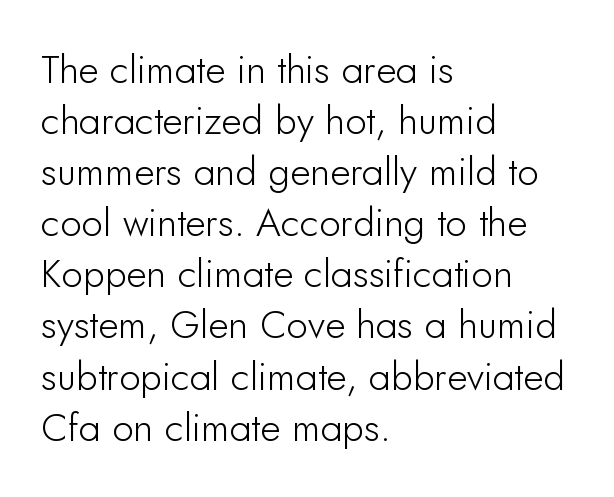
Q: Is the text italic (slanted)? A: No, it is upright.
Q: Is the typeface a serif or a sans-serif typeface? A: Sans-serif.
Q: Is the text underlined? A: No.
Q: How is the paragraph aligned? A: Left-aligned.
Q: Is the spacing between letters normal or unusually wide? A: Normal.
Q: Is the spacing between lines tight, normal or loose? A: Normal.
Q: Width (condensed, normal, or wide)? A: Normal.
Q: Stroke contrast? A: Low.
Q: x-height? A: Small.
Q: Monospaced? A: No.
